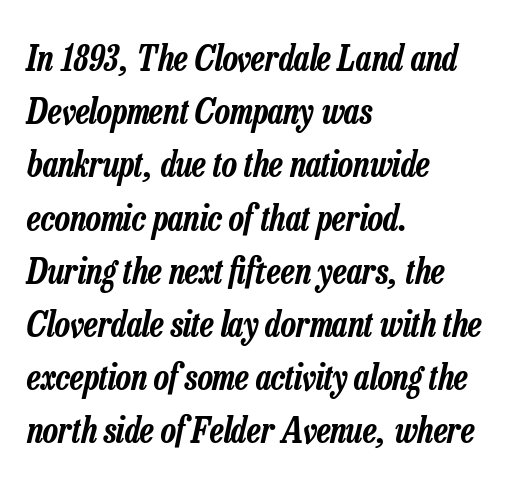
Has an underline been added? It has not. Is the type slanted? Yes — the strokes lean at a clear angle. Does extra space separate the letters? No, they use regular spacing. Vertically, the passage feels balanced, rows spaced as you'd expect.
